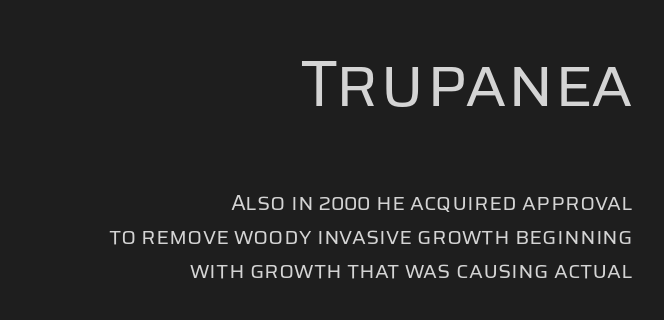
{"serif": "no", "italic": "no", "bold": "no", "weight": "regular", "width": "normal", "stroke_contrast": "low", "x_height": "large", "monospaced": "no", "underline": "no", "align": "right", "line_spacing": "normal", "line_spacing_ratio": 1.54, "letter_spacing": "normal", "letter_spacing_em": 0.0, "larger_block": "first", "size_ratio": 3.0, "glyph_px": 66}
